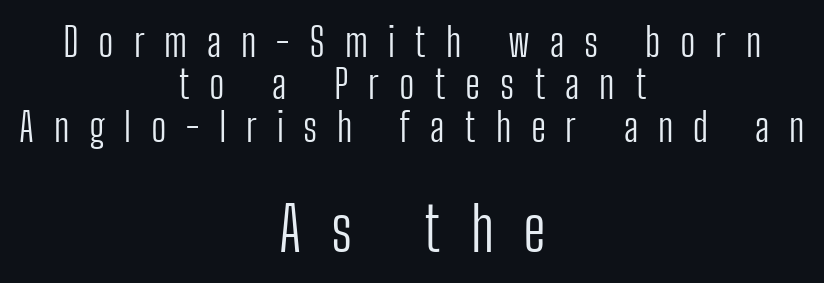
{"serif": "no", "italic": "no", "bold": "no", "weight": "light", "width": "condensed", "stroke_contrast": "low", "x_height": "medium", "monospaced": "no", "underline": "no", "align": "center", "line_spacing": "tight", "line_spacing_ratio": 1.06, "letter_spacing": "wide", "letter_spacing_em": 0.49, "larger_block": "second", "size_ratio": 1.5, "glyph_px": 60}
